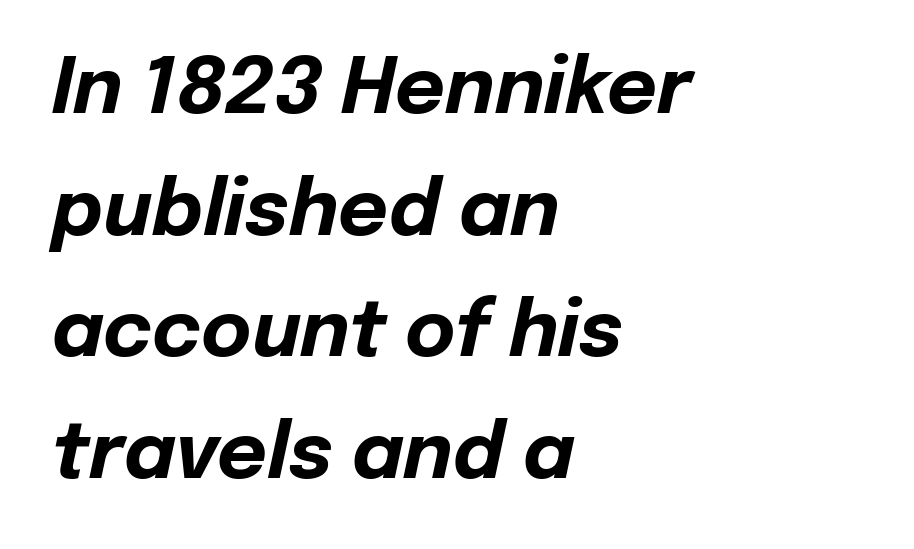
Quick note: underline off. The whole block is typeset with a tilt. A typesetter would call this leading conventional body-copy spacing. The passage shown has conventional tracking throughout.
